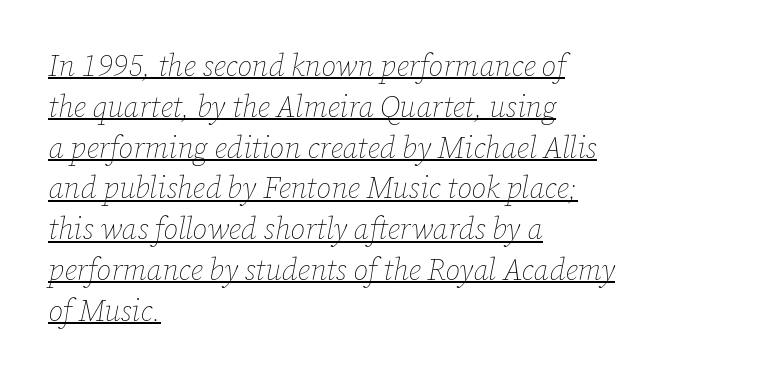
{"italic": "yes", "lean": "right", "slant_degrees": 12, "bold": "no", "weight": "thin", "width": "normal", "stroke_contrast": "low", "x_height": "medium", "monospaced": "no", "underline": "yes", "align": "left", "line_spacing": "normal", "line_spacing_ratio": 1.36, "letter_spacing": "normal", "letter_spacing_em": 0.0, "glyph_px": 30}
